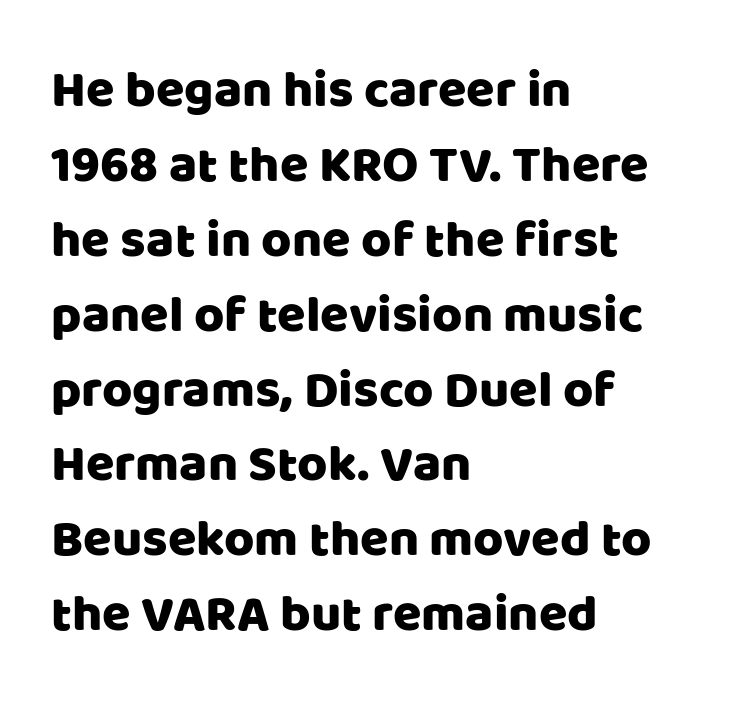
The rendering uses natural spacing where letterforms have individual widths. The lettering holds an erect, upright posture throughout. In terms of letterform style, serifs are entirely absent. Plain, unruled lines of type.
